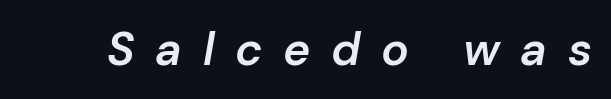
The image shows 46 px semibold type, italic (leaning right); set unusually wide letter spacing (+0.45 em), not underlined; low stroke contrast and a medium x-height.
